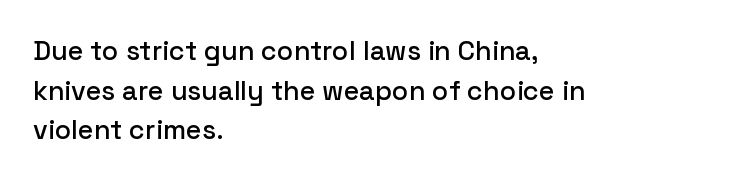
Reading down the column, the eye jumps a familiar distance to each next line. The gaps between neighbouring characters are ordinary and unremarkable. Every character sits straight up, as roman type does. These lines stack with their left ends in a neat column. Bare-footed words on every line.
